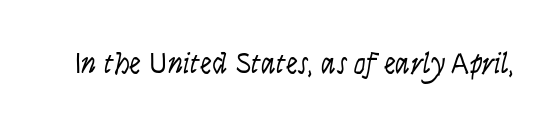
Q: Is the text bold? A: No.
Q: Is the text italic (slanted)? A: Yes.
Q: Is the typeface a serif or a sans-serif typeface? A: Sans-serif.
Q: Is the text underlined? A: No.
Q: Is the spacing between letters normal or unusually wide? A: Normal.
Q: Width (condensed, normal, or wide)? A: Condensed.
Q: Stroke contrast? A: Low.
Q: x-height? A: Large.
Q: Monospaced? A: No.
